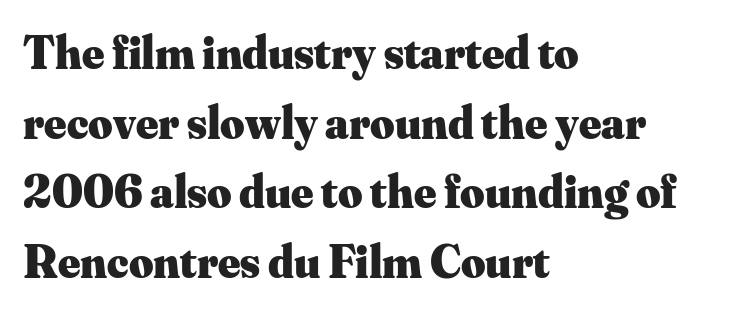
{"serif": "yes", "italic": "no", "bold": "yes", "weight": "heavy", "width": "normal", "stroke_contrast": "medium", "x_height": "small", "monospaced": "no", "underline": "no", "align": "left", "line_spacing": "normal", "line_spacing_ratio": 1.48, "letter_spacing": "normal", "letter_spacing_em": 0.0, "glyph_px": 47}
